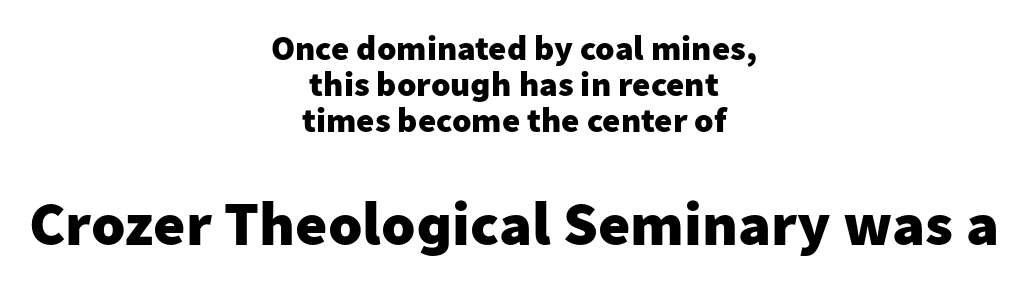
The image shows 62 px heavy sans-serif type, upright; set centered, tight line spacing (1.03x), normal letter spacing, not underlined; the second (bottom) block is 1.77x larger; low stroke contrast and a medium x-height.
